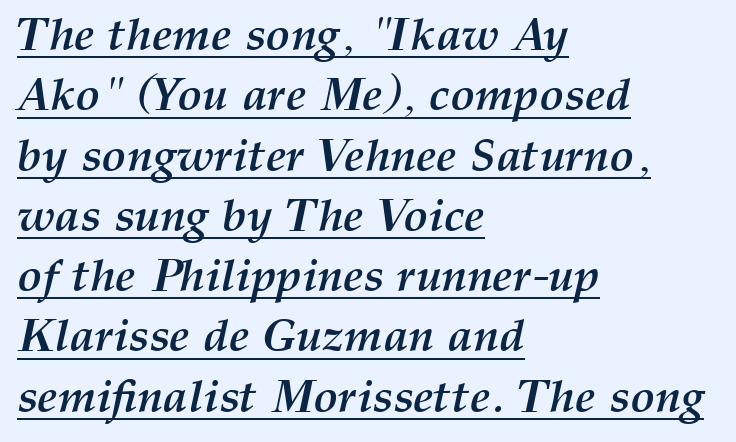
The image shows 46 px semibold type, italic (leaning right); set left-aligned, normal line spacing (1.31x), normal letter spacing, underlined; medium stroke contrast and a medium x-height.
